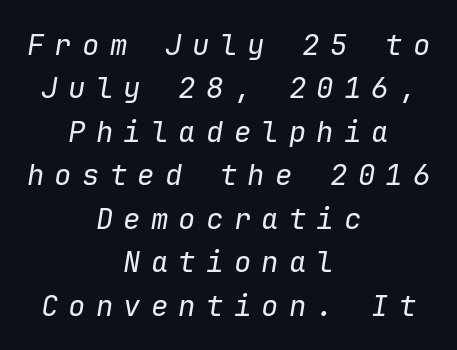
Line starts and ends both wander, symmetrically. A normal amount of white space separates one row of letters from the next. The rendering applies a slant to the glyphs. Descenders hang freely into open space.
